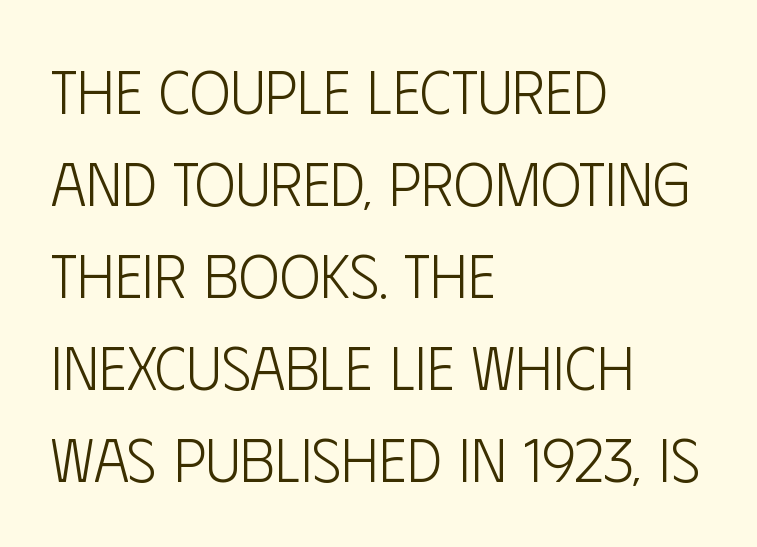
The image shows 61 px light, condensed sans-serif type, upright; set left-aligned, normal line spacing (1.51x), normal letter spacing, not underlined; low stroke contrast and a large x-height.
